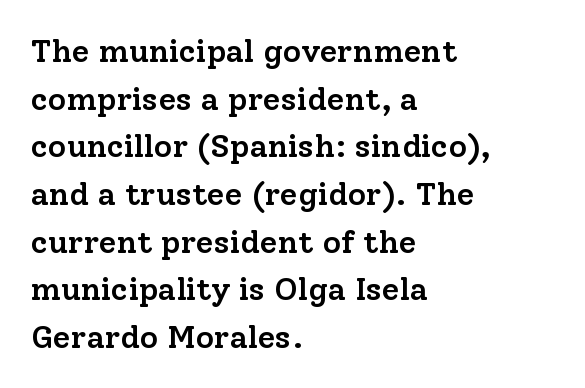
Q: Is the text bold? A: Semi-bold.
Q: Is the text italic (slanted)? A: No, it is upright.
Q: Is the typeface a serif or a sans-serif typeface? A: Serif.
Q: Is the text underlined? A: No.
Q: How is the paragraph aligned? A: Left-aligned.
Q: Is the spacing between letters normal or unusually wide? A: Normal.
Q: Is the spacing between lines tight, normal or loose? A: Normal.
Q: Width (condensed, normal, or wide)? A: Normal.
Q: Stroke contrast? A: Low.
Q: x-height? A: Medium.
Q: Monospaced? A: No.
